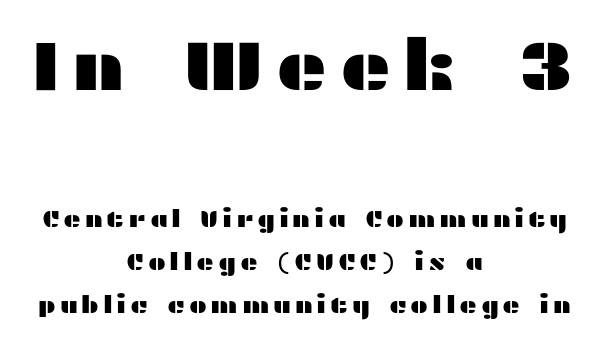
The image shows 71 px wide sans-serif type, upright; set centered, line spacing 1.78x, not underlined; the first (top) block is 2.96x larger; medium stroke contrast and a medium x-height.
